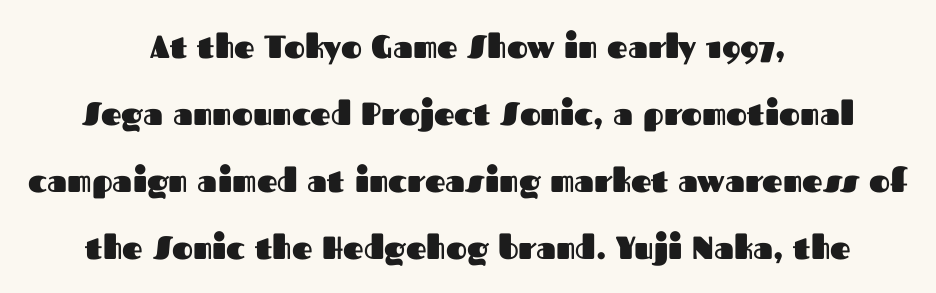
Q: Is the text bold? A: Yes.
Q: Is the text italic (slanted)? A: No, it is upright.
Q: Is the typeface a serif or a sans-serif typeface? A: Sans-serif.
Q: Is the text underlined? A: No.
Q: How is the paragraph aligned? A: Centered.
Q: Is the spacing between letters normal or unusually wide? A: Normal.
Q: Is the spacing between lines tight, normal or loose? A: Loose.
Q: Width (condensed, normal, or wide)? A: Normal.
Q: Stroke contrast? A: Medium.
Q: x-height? A: Medium.
Q: Monospaced? A: No.
